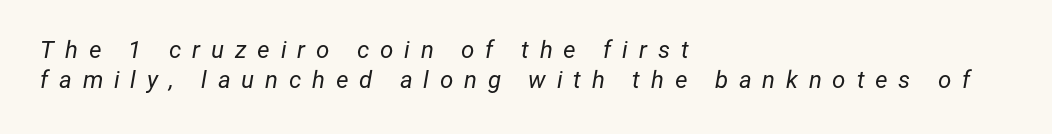
The image shows 24 px text type, italic (leaning right); set left-aligned, line spacing 1.23x, unusually wide letter spacing (+0.45 em), not underlined.
